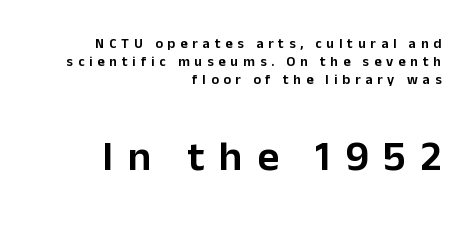
Horizontal bands of white between lines are of average thickness. Think of a printed novel: that variable character pitch is what you see here. Ordinary non-slanted type is in use. Each line ends at the same right margin while the left side varies. Observe the absence of serifs on each vertical stroke in this sample. A student would notice the bottom passage is typeset larger than what precedes it.
